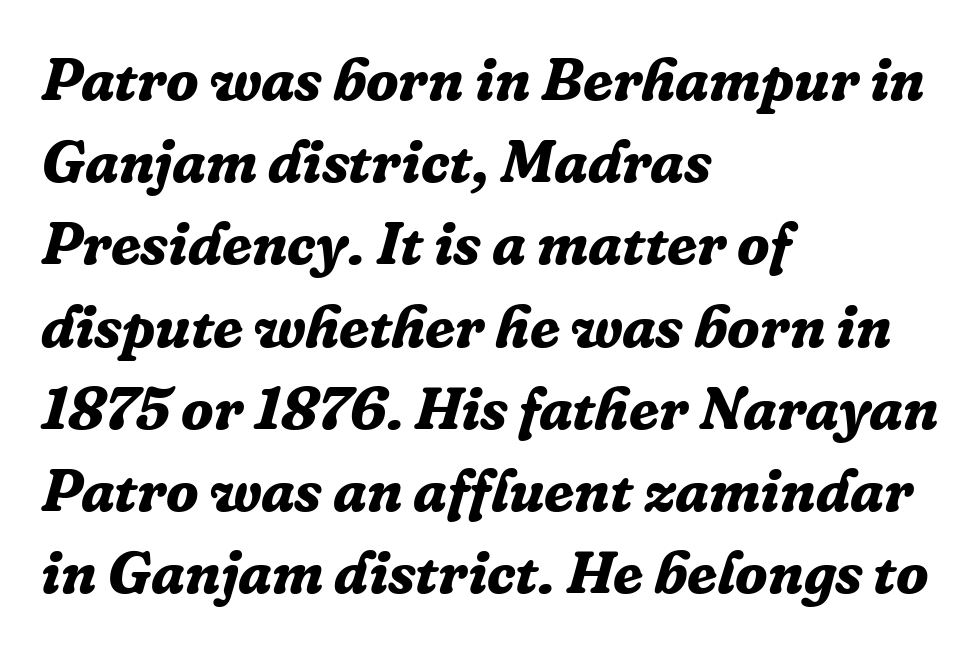
Q: Is the text bold? A: Yes.
Q: Is the text italic (slanted)? A: Yes, it leans right by about 16 degrees.
Q: Is the typeface a serif or a sans-serif typeface? A: Serif.
Q: Is the text underlined? A: No.
Q: How is the paragraph aligned? A: Left-aligned.
Q: Is the spacing between letters normal or unusually wide? A: Normal.
Q: Is the spacing between lines tight, normal or loose? A: Normal.
Q: Width (condensed, normal, or wide)? A: Normal.
Q: Stroke contrast? A: Low.
Q: x-height? A: Medium.
Q: Monospaced? A: No.
